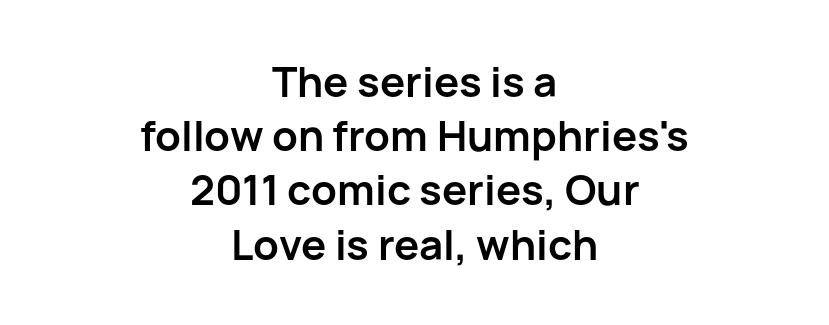
The image shows 42 px semibold sans-serif type, upright; set centered, normal line spacing (1.29x), normal letter spacing, not underlined; low stroke contrast and a medium x-height.
